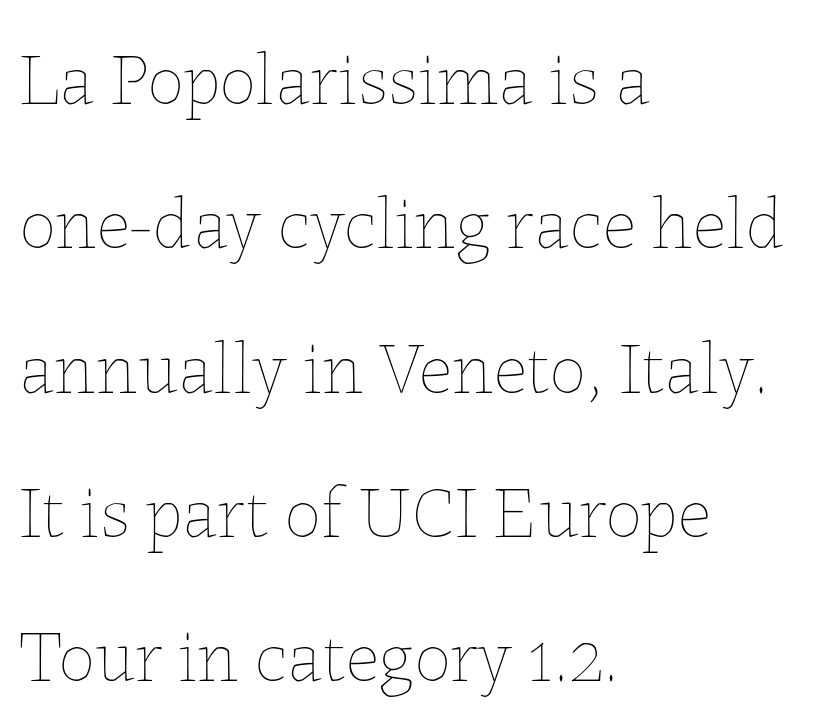
Lines of text with bare space underneath. Nothing heavy about these letters — not bold at all. Spacing verdict: proportional, widths tailored to each character. Left-aligned paragraph, ragged on the right.
